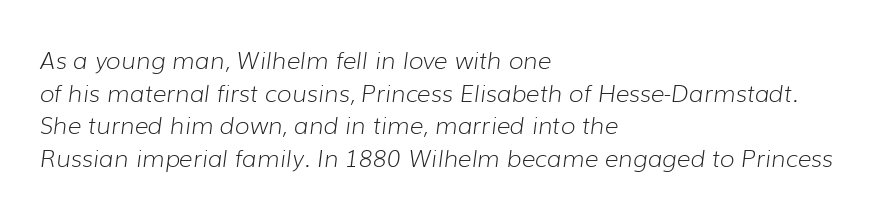
Q: Is the text bold? A: No.
Q: Is the text italic (slanted)? A: Yes, it leans right by about 7 degrees.
Q: Is the text underlined? A: No.
Q: How is the paragraph aligned? A: Left-aligned.
Q: Is the spacing between letters normal or unusually wide? A: Normal.
Q: Is the spacing between lines tight, normal or loose? A: Normal.
